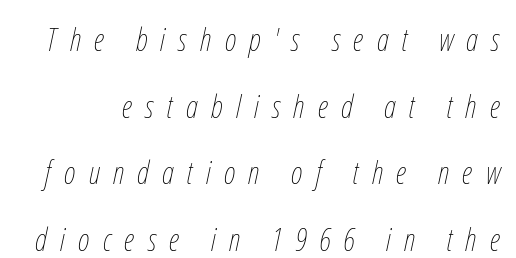
Q: Is the text bold? A: No.
Q: Is the text italic (slanted)? A: Yes, it leans right by about 12 degrees.
Q: Is the text underlined? A: No.
Q: Is the spacing between letters normal or unusually wide? A: Unusually wide.
Q: Is the spacing between lines tight, normal or loose? A: Loose.
Q: Width (condensed, normal, or wide)? A: Condensed.
Q: Stroke contrast? A: Low.
Q: x-height? A: Medium.
Q: Monospaced? A: No.
